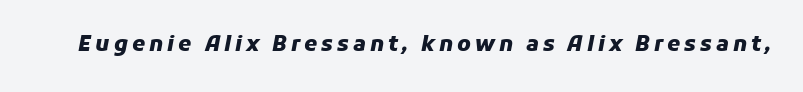
Q: Is the text bold? A: Yes.
Q: Is the text italic (slanted)? A: Yes, it leans right by about 11 degrees.
Q: Is the text underlined? A: No.
